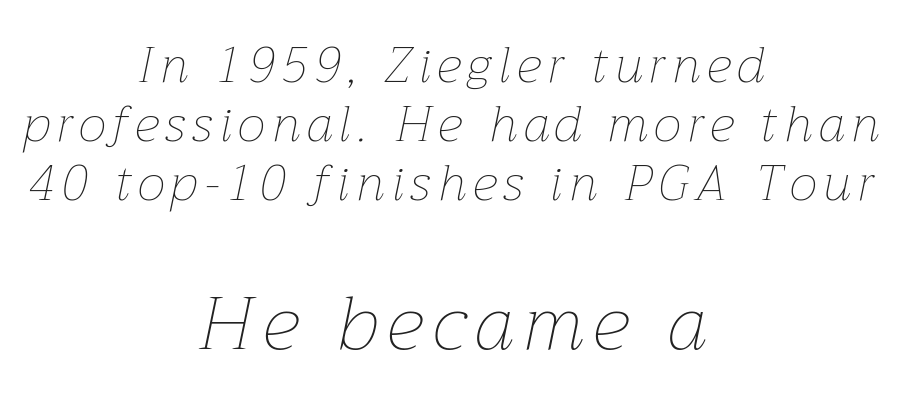
{"italic": "yes", "lean": "right", "slant_degrees": 12, "bold": "no", "weight": "thin", "width": "normal", "stroke_contrast": "low", "x_height": "medium", "monospaced": "no", "underline": "no", "align": "center", "line_spacing_ratio": 1.18, "larger_block": "second", "size_ratio": 1.5, "glyph_px": 75}
